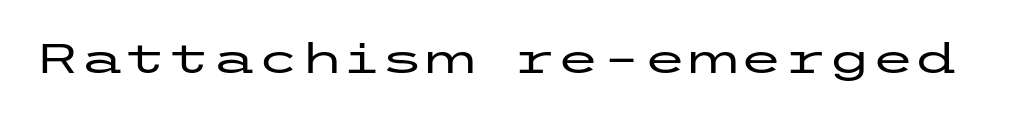
Clear beneath every line of the passage. The glyphs in this specimen are sans serif. The passage shown has conventional tracking throughout. Posture: upright roman.
